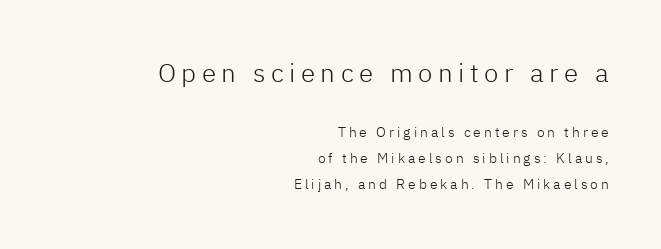
{"italic": "no", "bold": "no", "underline": "no", "align": "right", "line_spacing_ratio": 1.85, "letter_spacing": "wide", "letter_spacing_em": 0.21, "larger_block": "first", "size_ratio": 1.86, "glyph_px": 26}
